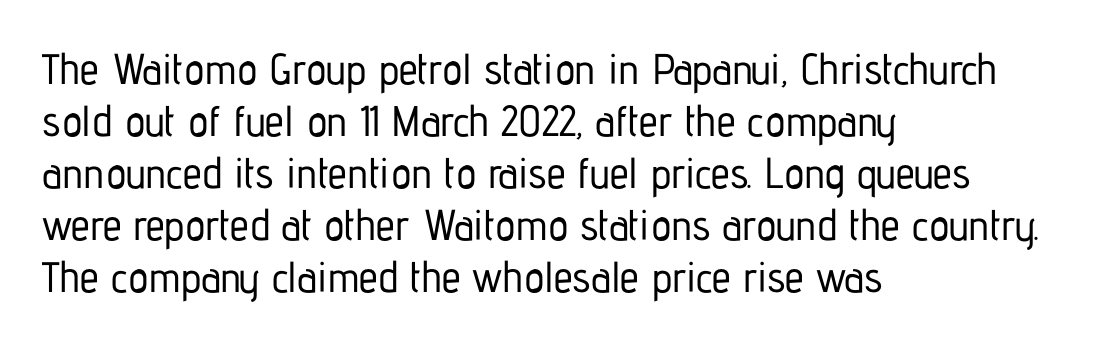
Q: Is the text italic (slanted)? A: No, it is upright.
Q: Is the typeface a serif or a sans-serif typeface? A: Sans-serif.
Q: Is the text underlined? A: No.
Q: How is the paragraph aligned? A: Left-aligned.
Q: Is the spacing between letters normal or unusually wide? A: Normal.
Q: Width (condensed, normal, or wide)? A: Condensed.
Q: Stroke contrast? A: Low.
Q: x-height? A: Medium.
Q: Monospaced? A: No.
